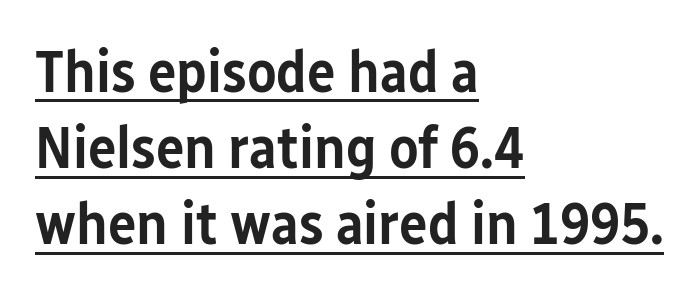
{"serif": "no", "italic": "no", "bold": "semi", "weight": "semibold", "width": "condensed", "stroke_contrast": "low", "x_height": "medium", "monospaced": "no", "underline": "yes", "align": "left", "line_spacing": "normal", "line_spacing_ratio": 1.27, "letter_spacing": "normal", "letter_spacing_em": 0.0, "glyph_px": 60}
